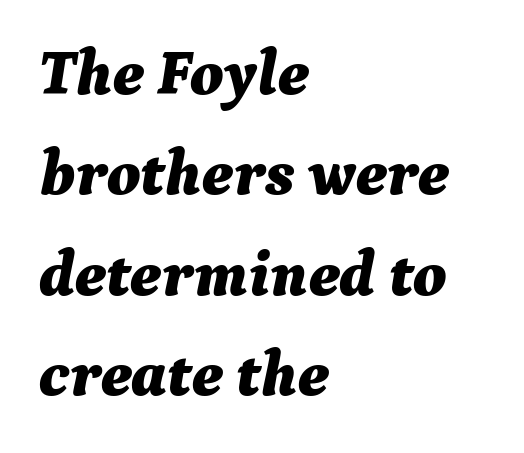
The image shows 64 px bold type, italic (leaning right); set left-aligned, normal line spacing (1.57x), normal letter spacing, not underlined; medium stroke contrast and a medium x-height.
